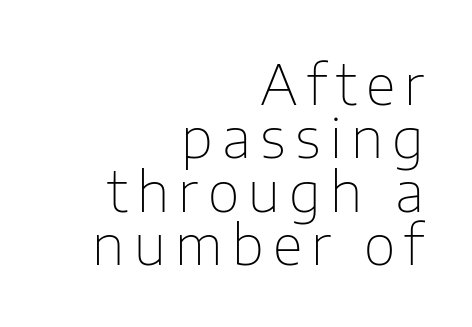
Lines of text with bare space underneath. In terms of posture, this sample is upright. Short and long lines alike share a common ending point at right. Does the leading feel generous? Not at all — it's pinched.
